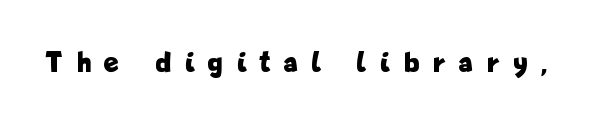
Q: Is the text bold? A: Yes.
Q: Is the text italic (slanted)? A: No, it is upright.
Q: Is the typeface a serif or a sans-serif typeface? A: Sans-serif.
Q: Is the text underlined? A: No.
Q: Is the spacing between letters normal or unusually wide? A: Unusually wide.
Q: Width (condensed, normal, or wide)? A: Condensed.
Q: Stroke contrast? A: Low.
Q: x-height? A: Medium.
Q: Monospaced? A: No.
